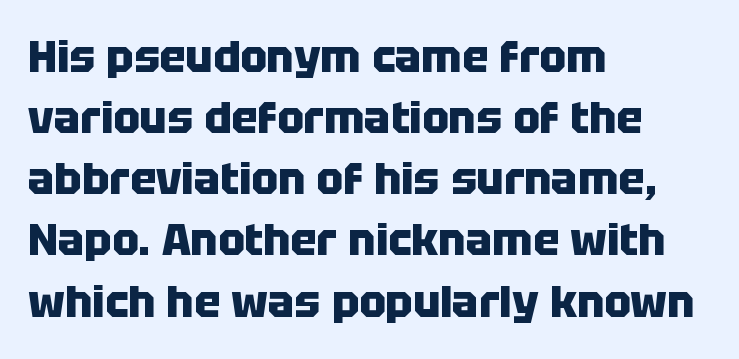
The image shows 44 px heavy sans-serif type, upright; set left-aligned, normal line spacing (1.39x), normal letter spacing, not underlined; low stroke contrast and a large x-height.
